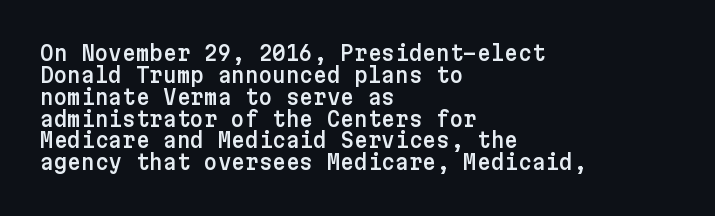
The tracking reads as untouched default to a designer's eye. Line starts are locked; line ends wander. Unlike italic type, these characters show no tilt at all. Students, observe: this is what under-led, compact text looks like. The baseline area is clear.
